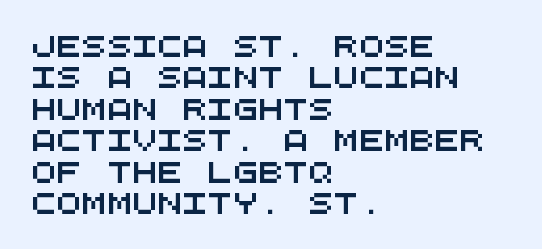
The image shows 21 px text type; set left-aligned, normal line spacing (1.5x), normal letter spacing, not underlined.
